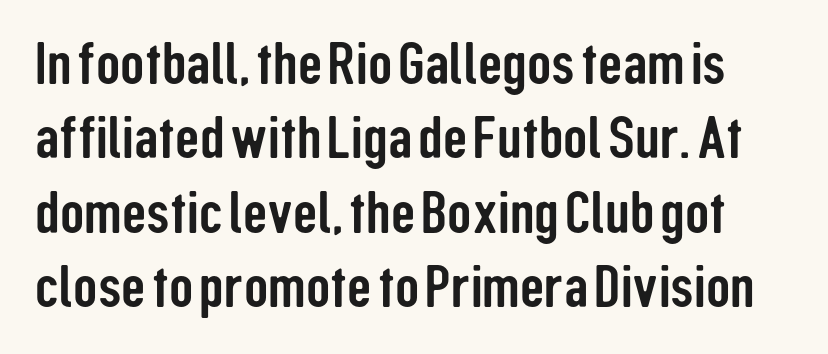
Q: Is the text italic (slanted)? A: No, it is upright.
Q: Is the typeface a serif or a sans-serif typeface? A: Sans-serif.
Q: Is the text underlined? A: No.
Q: Is the spacing between letters normal or unusually wide? A: Normal.
Q: Width (condensed, normal, or wide)? A: Condensed.
Q: Stroke contrast? A: Low.
Q: x-height? A: Medium.
Q: Monospaced? A: No.
